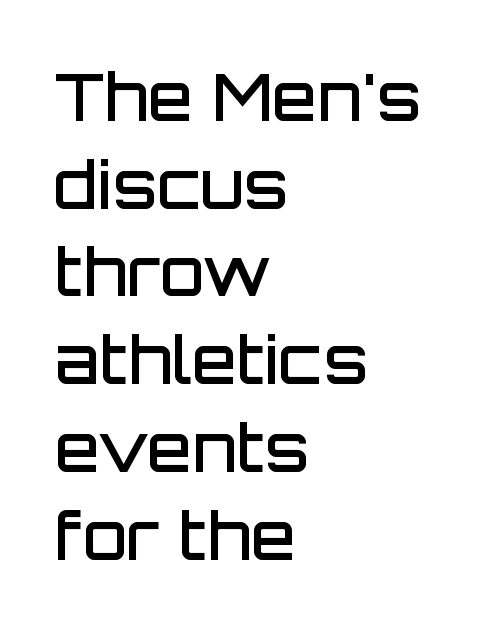
The gap between lines stays unmarked. How heavy is the stroke? Medium-heavy — a semibold, shy of bold. Do the characters align in a grid? No, the font is proportional. Words appear dense and cohesive because spacing is normal. In CSS terms this would be text-align: left. The space between consecutive lines is moderate.
